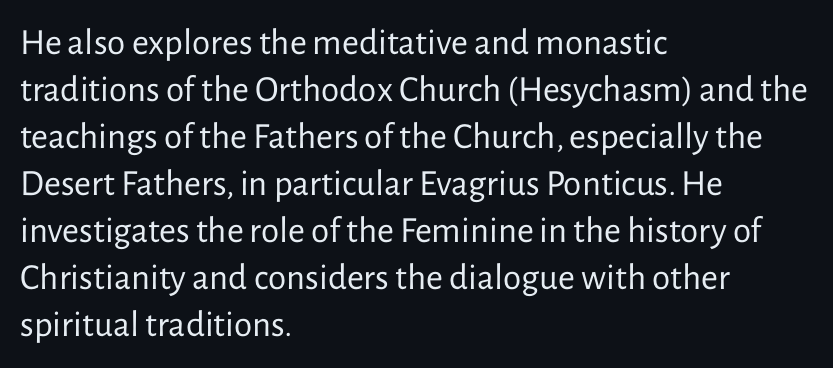
{"serif": "no", "italic": "no", "bold": "no", "weight": "regular", "width": "normal", "stroke_contrast": "low", "x_height": "medium", "monospaced": "no", "underline": "no", "align": "left", "line_spacing": "normal", "line_spacing_ratio": 1.27, "letter_spacing": "normal", "letter_spacing_em": 0.0, "glyph_px": 37}
